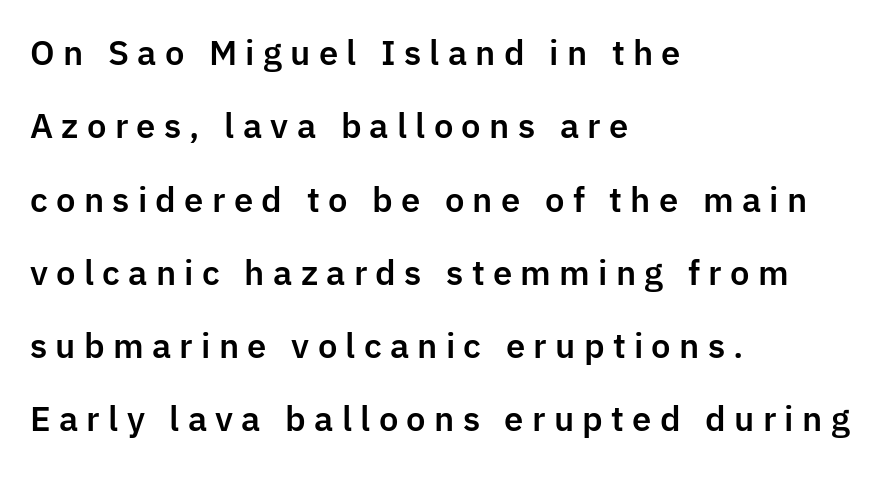
Is this a fixed-width face? No — the glyphs have proportional, varying widths. Caption: expanded tracking, letters set apart. Serif or sans? Sans — the stroke terminals are bare. Any mark beneath the type? The region is blank. Characters remain perfectly vertical along every line. The ragged edge is on the right, which tells us the setting is flush left.
